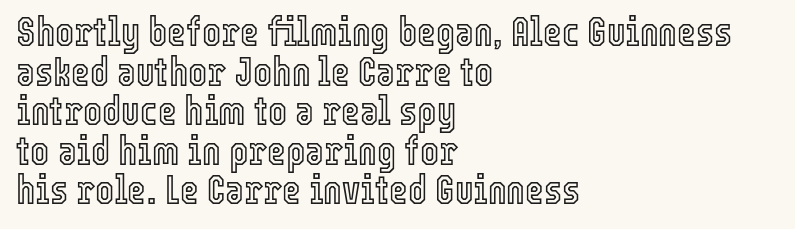
{"italic": "no", "width": "condensed", "x_height": "medium", "monospaced": "no", "underline": "no", "align": "left", "line_spacing": "tight", "line_spacing_ratio": 0.99, "letter_spacing": "normal", "letter_spacing_em": 0.0, "glyph_px": 40}
